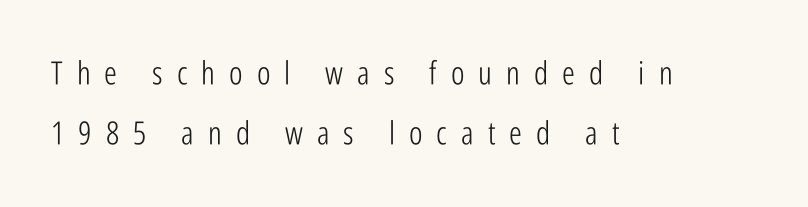
{"serif": "no", "italic": "no", "bold": "no", "weight": "light", "width": "condensed", "stroke_contrast": "low", "x_height": "medium", "monospaced": "no", "underline": "no", "align": "left", "line_spacing_ratio": 1.87, "letter_spacing": "wide", "letter_spacing_em": 0.44, "glyph_px": 32}
